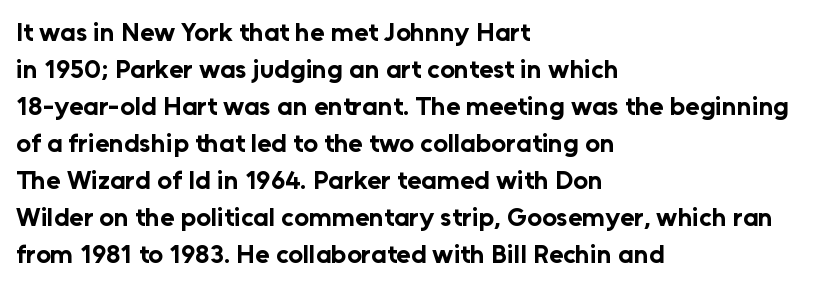
{"italic": "no", "bold": "yes", "underline": "no", "align": "left", "line_spacing": "normal", "line_spacing_ratio": 1.42, "letter_spacing": "normal", "letter_spacing_em": 0.0, "glyph_px": 26}
